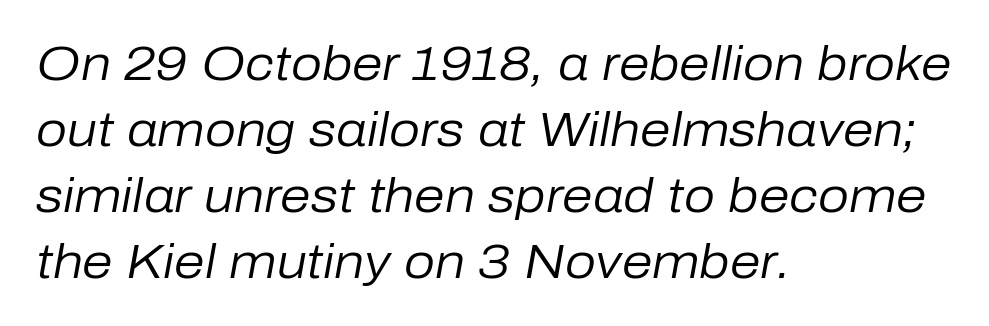
The image shows 49 px regular-weight type, italic (leaning right); set left-aligned, normal line spacing (1.35x), normal letter spacing, not underlined; low stroke contrast and a medium x-height.
